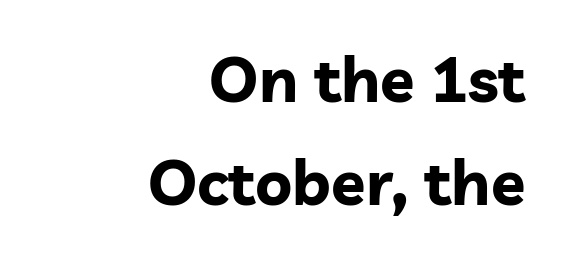
The image shows 63 px bold sans-serif type, upright; set right-aligned, normal line spacing (1.63x), normal letter spacing, not underlined; low stroke contrast and a medium x-height.
